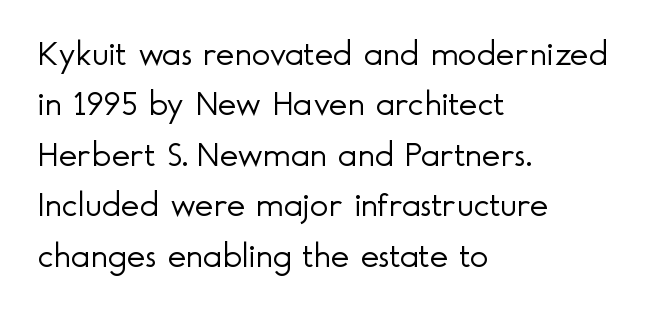
The image shows 35 px light sans-serif type, upright; set left-aligned, normal line spacing (1.44x), normal letter spacing, not underlined; a small x-height.
